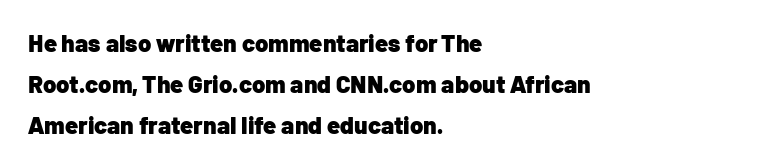
{"italic": "no", "bold": "yes", "underline": "no", "align": "left", "line_spacing_ratio": 1.71, "letter_spacing": "normal", "letter_spacing_em": 0.0, "glyph_px": 24}
